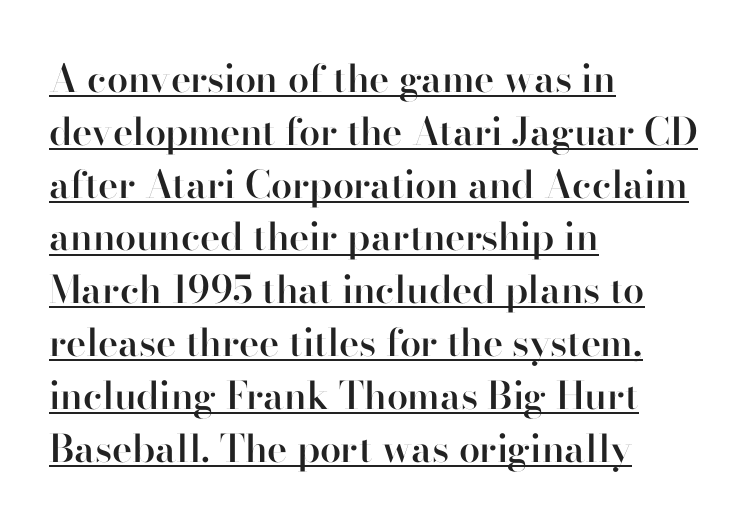
Here the glyphs are tracked normally, forming tight word shapes. Upright lettering throughout. Underlining? Definitely there. Compared with typical paragraphs, the rows here are spaced about the same.
